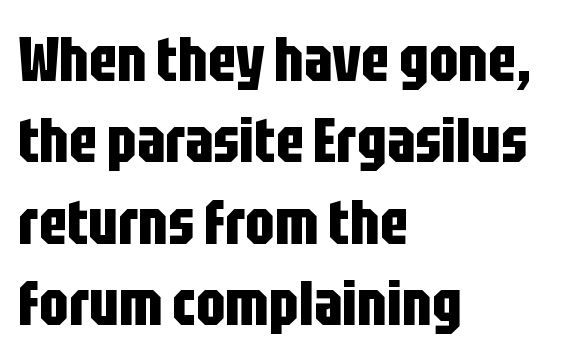
These lines sit exactly where default settings would place them. The typeface chosen for these lines omits serifs. The strip under each line holds only bare page. Set as a true bold cut, around the 700 mark. The horizontal fit of the characters is conventional and even.
